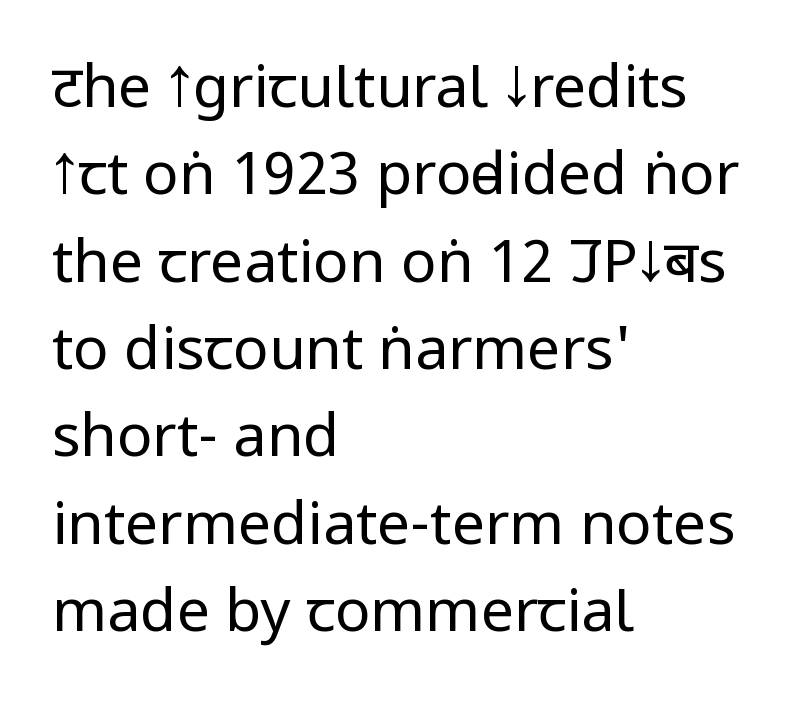
Is there much room between lines? A standard amount, neither cramped nor airy. What kind of face is this? One without serifs — a sans. The horizontal fit of the characters is conventional and even. The lines in this sample share a left origin and differ only in where they stop. Looks like regular typesetting: each glyph gets only the width it needs.
